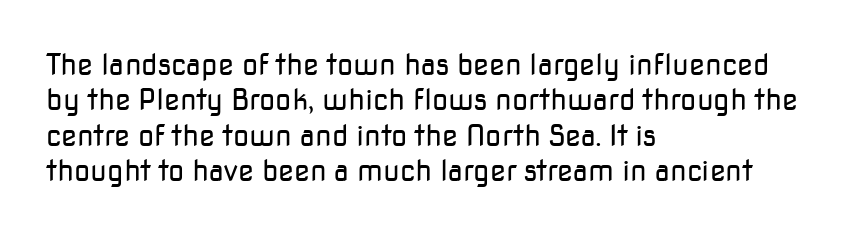
Nope, not italic — everything's standing straight. The letterforms sit shoulder to shoulder at normal distance. No extra ink here — the face is not bold. Check under the words: just untouched page. The text block is weighted toward the left margin, trailing off unevenly rightward. You could not count columns in this text — the font is proportionally spaced.
